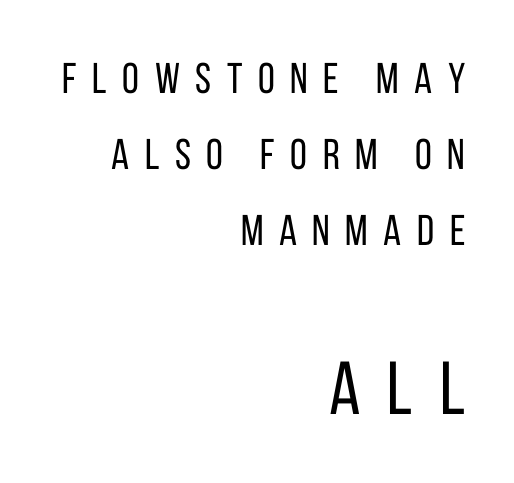
{"serif": "no", "italic": "no", "bold": "no", "weight": "regular", "width": "condensed", "stroke_contrast": "low", "x_height": "large", "monospaced": "no", "underline": "no", "align": "right", "line_spacing_ratio": 1.77, "letter_spacing": "wide", "letter_spacing_em": 0.36, "larger_block": "second", "size_ratio": 1.74, "glyph_px": 75}
